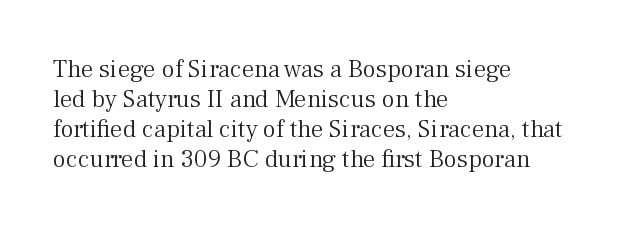
The image shows 25 px text type, upright; set left-aligned, line spacing 1.2x, normal letter spacing, not underlined.
